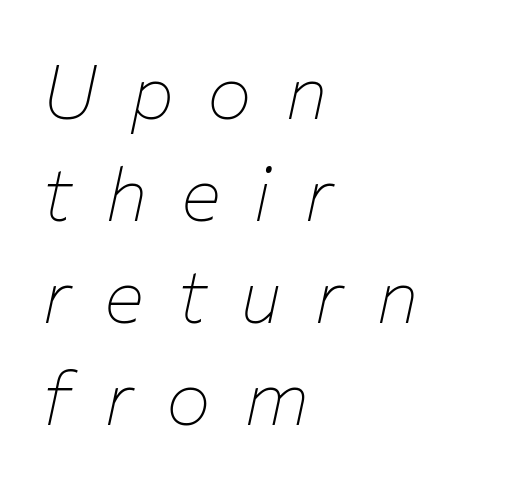
{"italic": "yes", "lean": "right", "slant_degrees": 12, "bold": "no", "weight": "thin", "width": "normal", "stroke_contrast": "low", "x_height": "medium", "monospaced": "no", "underline": "no", "align": "left", "line_spacing": "normal", "line_spacing_ratio": 1.36, "letter_spacing": "wide", "letter_spacing_em": 0.44, "glyph_px": 75}
